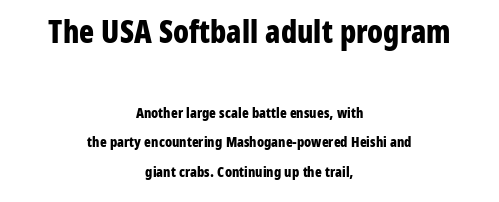
{"serif": "no", "italic": "no", "bold": "yes", "weight": "bold", "width": "condensed", "stroke_contrast": "low", "x_height": "medium", "monospaced": "no", "underline": "no", "align": "center", "line_spacing": "loose", "line_spacing_ratio": 2.08, "letter_spacing": "normal", "letter_spacing_em": 0.0, "larger_block": "first", "size_ratio": 2.21, "glyph_px": 31}
